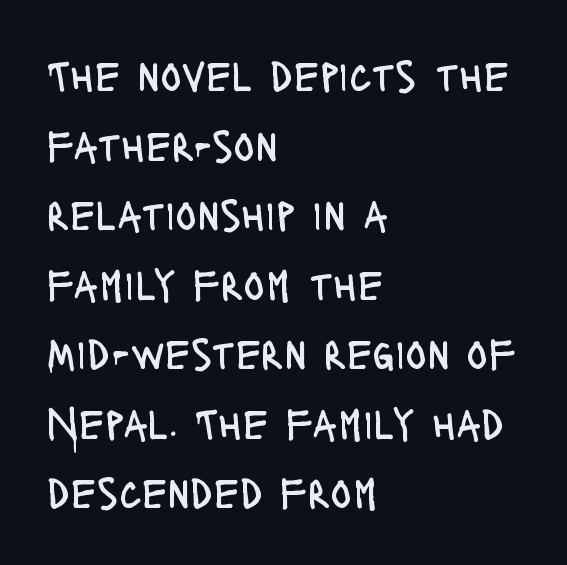
The image shows 44 px regular-weight, condensed sans-serif type, upright; set left-aligned, normal line spacing (1.58x), normal letter spacing, not underlined; low stroke contrast and a large x-height.
